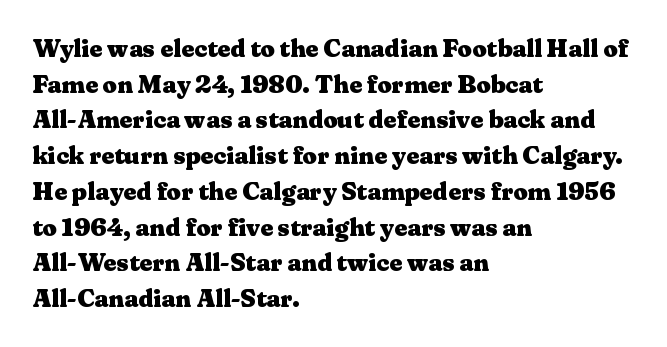
This rendering leaves character spacing at its baseline value. Any mark beneath the type? The region is blank. This is roman type, the default non-slanted kind. Pretty heavy lettering here — definitely bold. Notice how descenders clear the ascenders below comfortably — that's standard leading. All the whitespace from short lines collects on the right.
